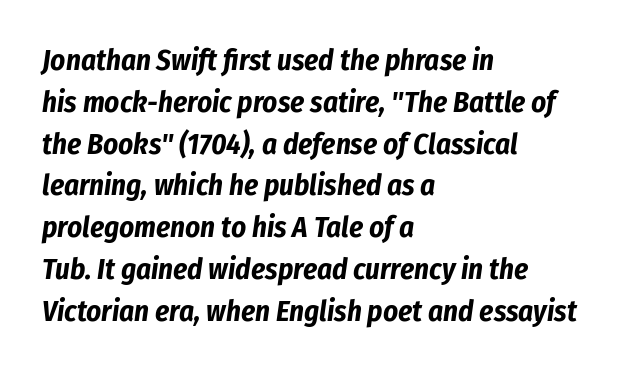
{"italic": "yes", "lean": "right", "slant_degrees": 8, "bold": "yes", "weight": "bold", "width": "condensed", "stroke_contrast": "low", "x_height": "medium", "monospaced": "no", "underline": "no", "align": "left", "line_spacing": "normal", "line_spacing_ratio": 1.44, "letter_spacing": "normal", "letter_spacing_em": 0.0, "glyph_px": 29}
